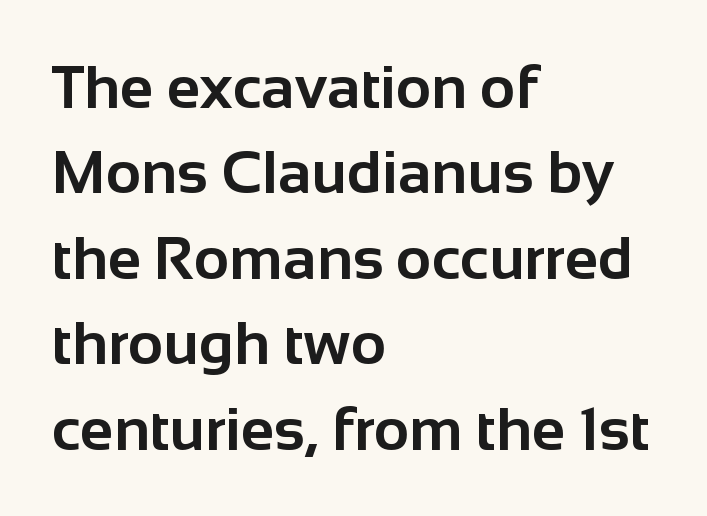
Q: Is the text bold? A: Yes.
Q: Is the text italic (slanted)? A: No, it is upright.
Q: Is the typeface a serif or a sans-serif typeface? A: Sans-serif.
Q: Is the text underlined? A: No.
Q: How is the paragraph aligned? A: Left-aligned.
Q: Is the spacing between letters normal or unusually wide? A: Normal.
Q: Is the spacing between lines tight, normal or loose? A: Normal.
Q: Width (condensed, normal, or wide)? A: Normal.
Q: Stroke contrast? A: Low.
Q: x-height? A: Medium.
Q: Monospaced? A: No.
